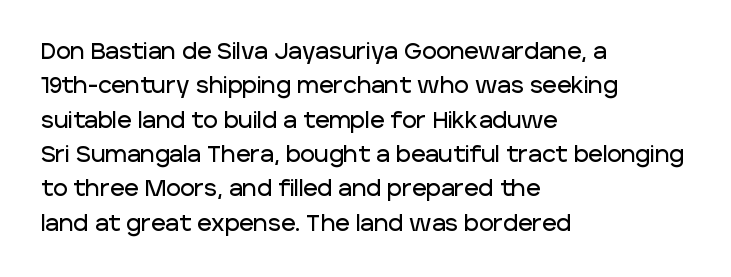
Q: Is the text italic (slanted)? A: No, it is upright.
Q: Is the text underlined? A: No.
Q: How is the paragraph aligned? A: Left-aligned.
Q: Is the spacing between letters normal or unusually wide? A: Normal.
Q: Is the spacing between lines tight, normal or loose? A: Normal.
